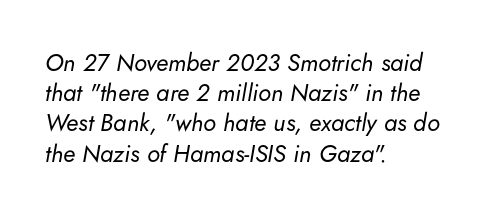
Q: Is the text bold? A: No.
Q: Is the text italic (slanted)? A: Yes, it leans right by about 5 degrees.
Q: Is the text underlined? A: No.
Q: How is the paragraph aligned? A: Left-aligned.
Q: Is the spacing between letters normal or unusually wide? A: Normal.
Q: Is the spacing between lines tight, normal or loose? A: Normal.
